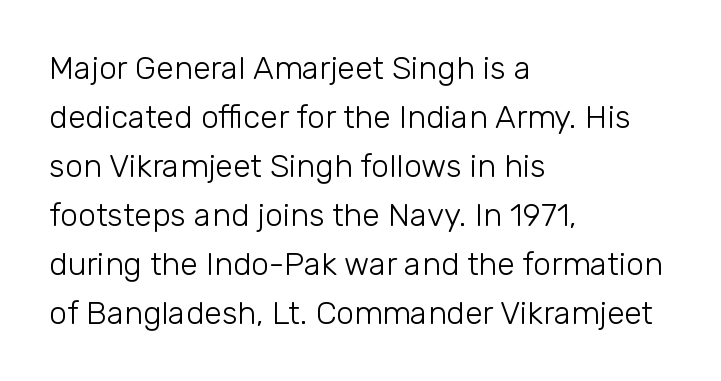
The typography opts for an upright posture over an oblique one. I'd call this a sans setting — the letters go barefoot. Caption: multi-line text, flush left, ragged right. Underlining? Definitely not there. The designer left line spacing at the default.
